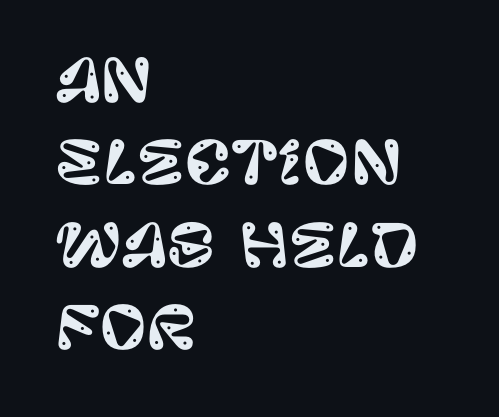
Summary of vertical rhythm: regular, with standard interline spacing. The baseline area is clear. Is the block centered? No — it sits flush against the left margin. Nothing sits at the stroke ends, so this counts as sans-serif. The face used here is proportionally spaced, like ordinary book or web type.
